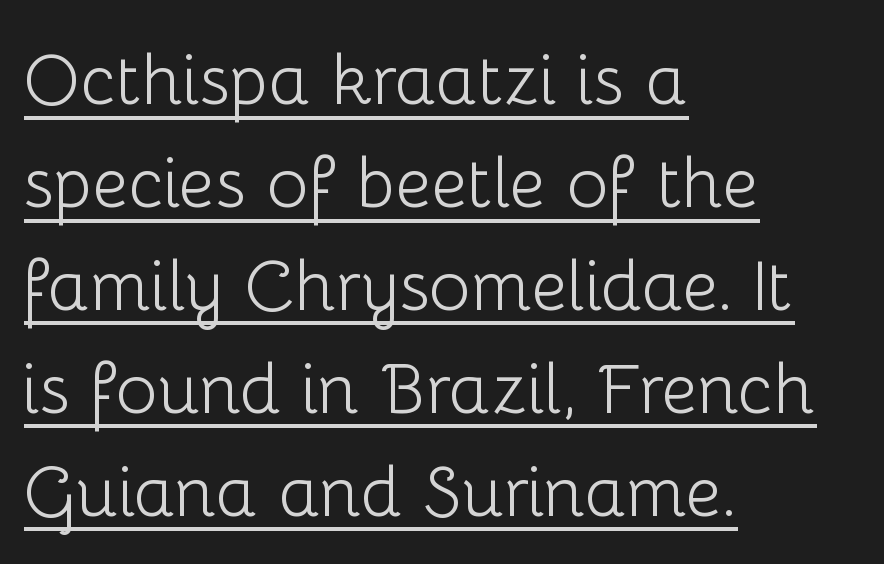
The image shows 70 px light sans-serif type, upright; set left-aligned, normal line spacing (1.47x), normal letter spacing, underlined; low stroke contrast and a medium x-height.
